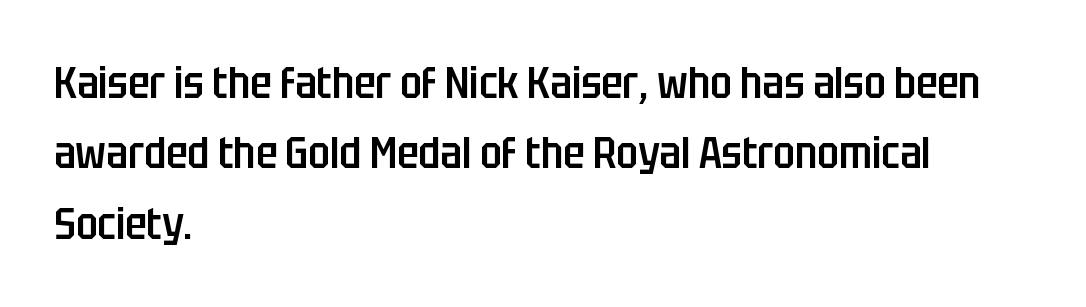
The image shows 44 px semibold, condensed sans-serif type, upright; set left-aligned, normal line spacing (1.6x), normal letter spacing, not underlined; low stroke contrast and a large x-height.
